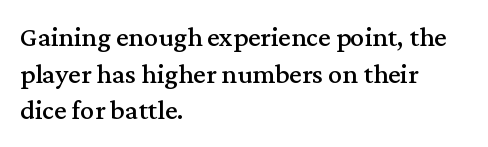
Q: Is the text italic (slanted)? A: No, it is upright.
Q: Is the typeface a serif or a sans-serif typeface? A: Serif.
Q: Is the text underlined? A: No.
Q: How is the paragraph aligned? A: Left-aligned.
Q: Is the spacing between letters normal or unusually wide? A: Normal.
Q: Is the spacing between lines tight, normal or loose? A: Normal.
Q: Width (condensed, normal, or wide)? A: Normal.
Q: Stroke contrast? A: Medium.
Q: x-height? A: Medium.
Q: Monospaced? A: No.
